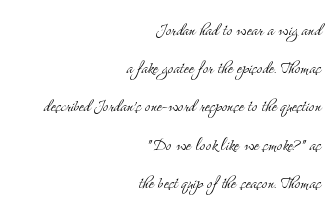
Q: Is the text bold? A: No.
Q: Is the text italic (slanted)? A: Yes.
Q: Is the text underlined? A: No.
Q: How is the paragraph aligned? A: Right-aligned.
Q: Is the spacing between letters normal or unusually wide? A: Normal.
